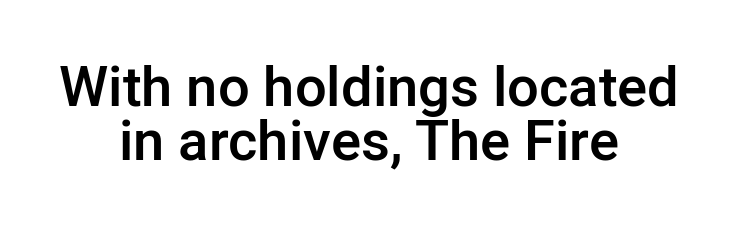
The foot of each line stays bare and open. Unlike a traditional serif, this face leaves its strokes unadorned. As a designer I'd log this as weight 600, semibold. Line spacing here is tight.
